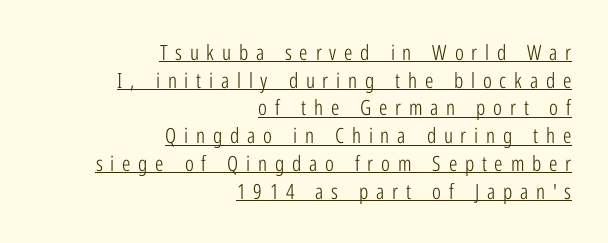
Q: Is the text bold? A: No.
Q: Is the text italic (slanted)? A: No, it is upright.
Q: Is the text underlined? A: Yes.
Q: How is the paragraph aligned? A: Right-aligned.
Q: Is the spacing between letters normal or unusually wide? A: Unusually wide.
Q: Is the spacing between lines tight, normal or loose? A: Normal.
